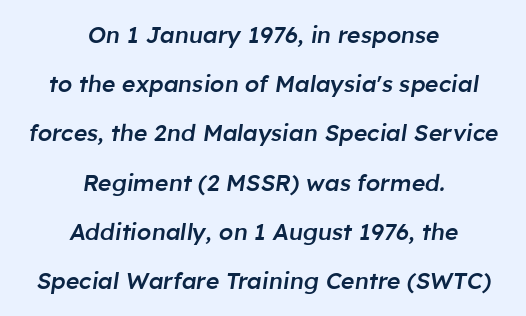
A great deal of white space separates one row of letters from the next. Standard letterfit; no display-style spreading of the glyphs. The sample has been set in demibold, a notch under bold. The glyphs are unaccompanied by any horizontal stroke below them. Italic: yes, the glyphs are oblique. Notice how the passage keeps no hard edge, just a central spine.
